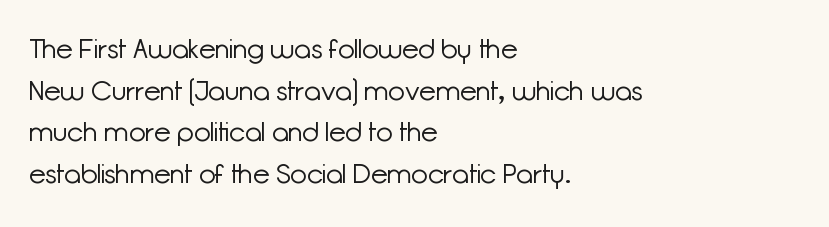
{"italic": "no", "bold": "no", "underline": "no", "align": "left", "line_spacing": "normal", "line_spacing_ratio": 1.54, "letter_spacing": "normal", "letter_spacing_em": 0.0, "glyph_px": 27}
